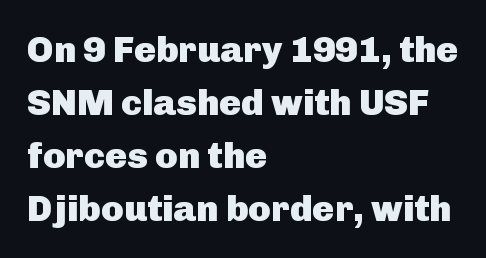
Q: Is the text bold? A: Yes.
Q: Is the text italic (slanted)? A: No, it is upright.
Q: Is the typeface a serif or a sans-serif typeface? A: Sans-serif.
Q: Is the text underlined? A: No.
Q: How is the paragraph aligned? A: Left-aligned.
Q: Is the spacing between letters normal or unusually wide? A: Normal.
Q: Is the spacing between lines tight, normal or loose? A: Normal.
Q: Width (condensed, normal, or wide)? A: Normal.
Q: Stroke contrast? A: Low.
Q: x-height? A: Medium.
Q: Monospaced? A: No.
